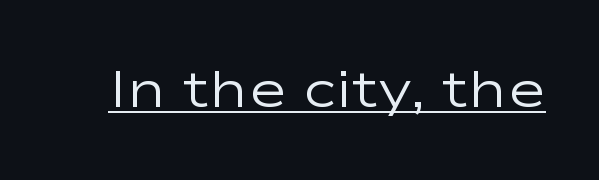
Q: Is the text bold? A: No.
Q: Is the text italic (slanted)? A: No, it is upright.
Q: Is the typeface a serif or a sans-serif typeface? A: Sans-serif.
Q: Is the text underlined? A: Yes.
Q: Is the spacing between letters normal or unusually wide? A: Normal.
Q: Width (condensed, normal, or wide)? A: Wide.
Q: Stroke contrast? A: Low.
Q: x-height? A: Medium.
Q: Monospaced? A: No.
